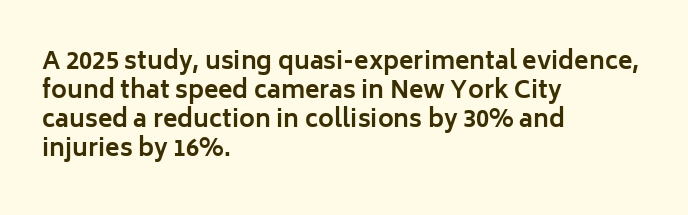
Q: Is the text bold? A: Yes.
Q: Is the text italic (slanted)? A: No, it is upright.
Q: Is the text underlined? A: No.
Q: How is the paragraph aligned? A: Left-aligned.
Q: Is the spacing between letters normal or unusually wide? A: Normal.
